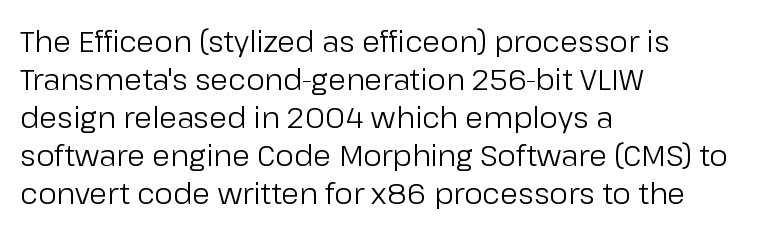
Q: Is the text bold? A: No.
Q: Is the text italic (slanted)? A: No, it is upright.
Q: Is the typeface a serif or a sans-serif typeface? A: Sans-serif.
Q: Is the text underlined? A: No.
Q: How is the paragraph aligned? A: Left-aligned.
Q: Is the spacing between letters normal or unusually wide? A: Normal.
Q: Is the spacing between lines tight, normal or loose? A: Normal.
Q: Width (condensed, normal, or wide)? A: Normal.
Q: Stroke contrast? A: Low.
Q: x-height? A: Medium.
Q: Monospaced? A: No.
